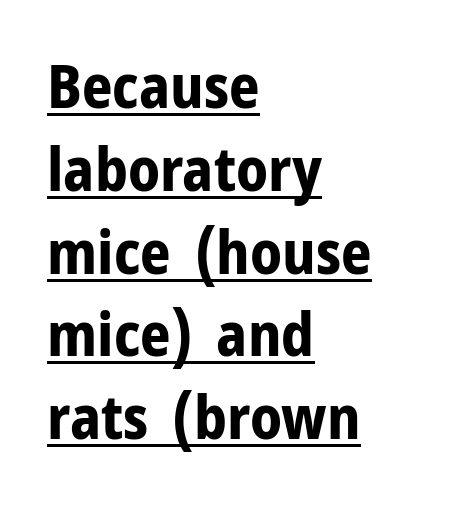
The image shows 60 px bold sans-serif type, upright; set left-aligned, normal line spacing (1.38x), normal letter spacing, underlined; low stroke contrast and a medium x-height.
